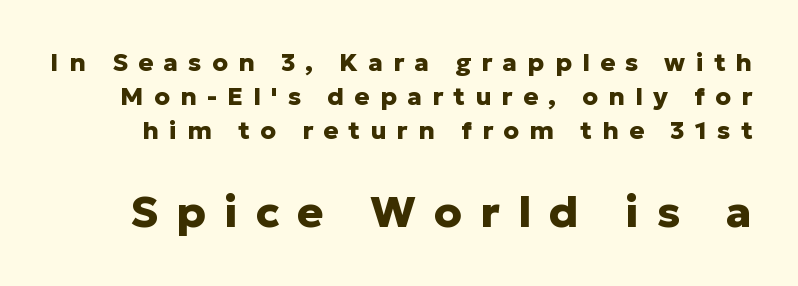
{"serif": "no", "italic": "no", "bold": "yes", "weight": "heavy", "width": "normal", "stroke_contrast": "low", "x_height": "medium", "monospaced": "no", "underline": "no", "line_spacing": "normal", "line_spacing_ratio": 1.37, "letter_spacing": "wide", "letter_spacing_em": 0.41, "larger_block": "second", "size_ratio": 1.76, "glyph_px": 44}
